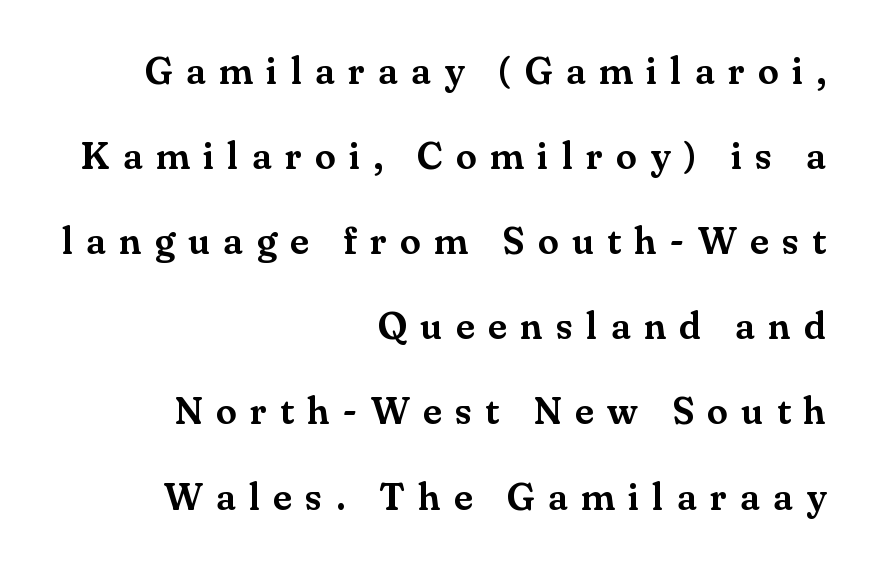
The rendering anchors every line to the right-hand side. Only glyphs here, with clear space below each row. Spacing verdict: proportional, widths tailored to each character. Inter-character spacing is expanded well beyond the font's built-in metrics. The typeface chosen for these lines features serifs.
